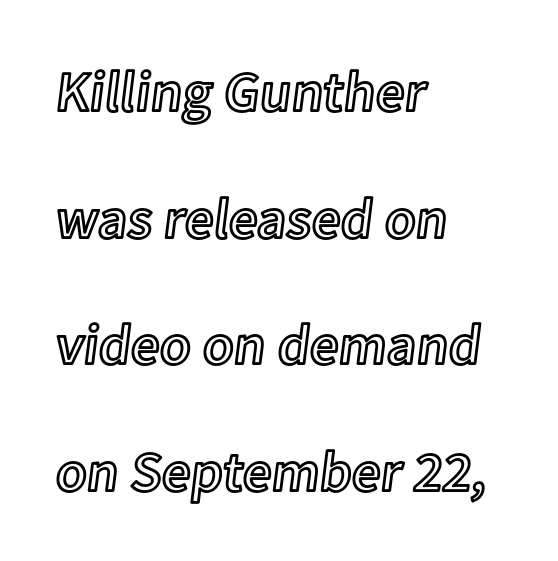
The strip under each line holds only bare page. A typesetter would call this zero additional tracking. Leftover space on each line is placed entirely after the last word. Notice the wide empty band between every row — that's loose leading.
